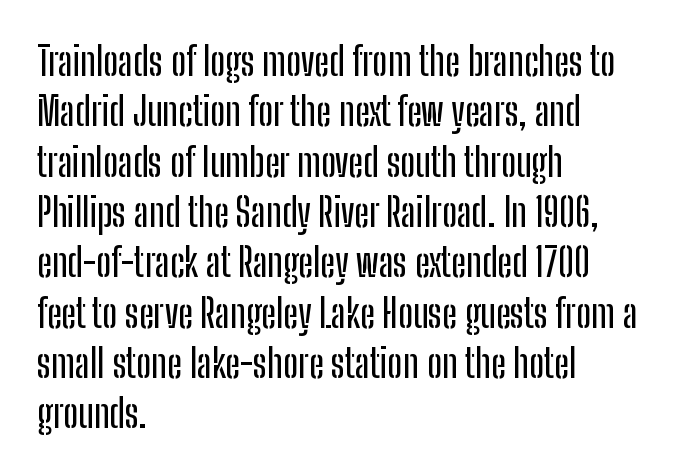
The image shows 39 px condensed sans-serif type, upright; set left-aligned, normal line spacing (1.29x), normal letter spacing, not underlined; low stroke contrast and a medium x-height.
